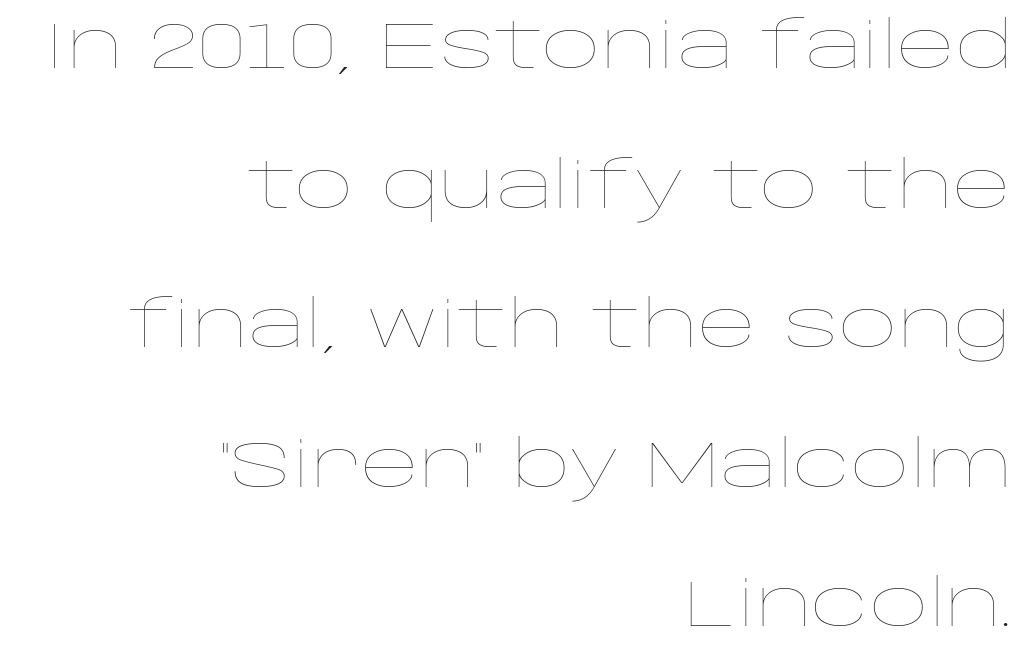
{"italic": "no", "bold": "no", "weight": "thin", "width": "wide", "stroke_contrast": "low", "x_height": "large", "monospaced": "no", "underline": "no", "align": "right", "line_spacing": "loose", "line_spacing_ratio": 2.18, "letter_spacing": "normal", "letter_spacing_em": 0.0, "glyph_px": 64}
